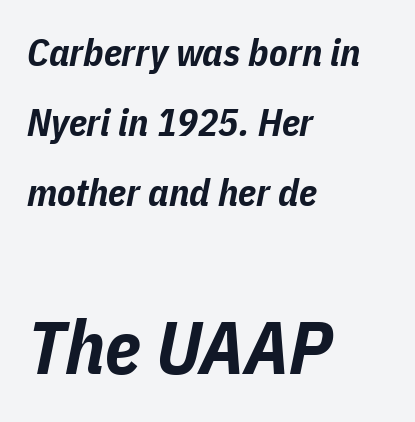
The image shows 75 px bold, condensed type, italic (leaning right); set left-aligned, line spacing 1.84x, normal letter spacing, not underlined; the second (bottom) block is 1.97x larger; low stroke contrast and a medium x-height.
